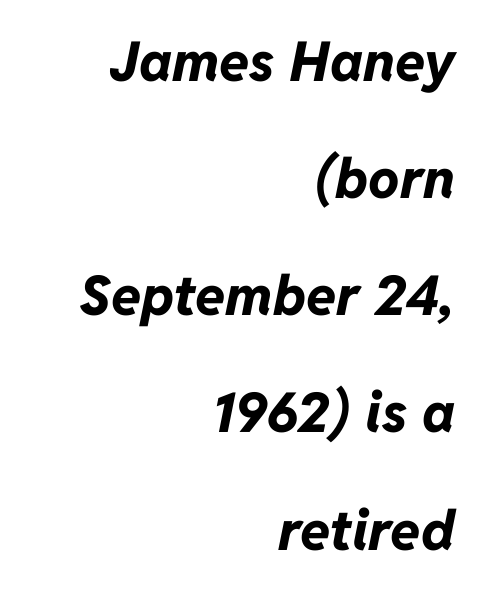
Q: Is the text bold? A: Yes.
Q: Is the text italic (slanted)? A: Yes, it leans right by about 11 degrees.
Q: Is the text underlined? A: No.
Q: How is the paragraph aligned? A: Right-aligned.
Q: Is the spacing between letters normal or unusually wide? A: Normal.
Q: Is the spacing between lines tight, normal or loose? A: Loose.
Q: Width (condensed, normal, or wide)? A: Normal.
Q: Stroke contrast? A: Low.
Q: x-height? A: Medium.
Q: Monospaced? A: No.
